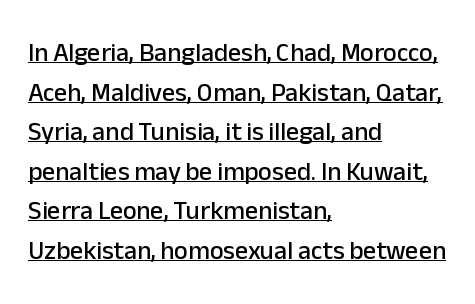
{"italic": "no", "underline": "yes", "align": "left", "line_spacing": "normal", "line_spacing_ratio": 1.52, "letter_spacing": "normal", "letter_spacing_em": 0.0, "glyph_px": 26}
